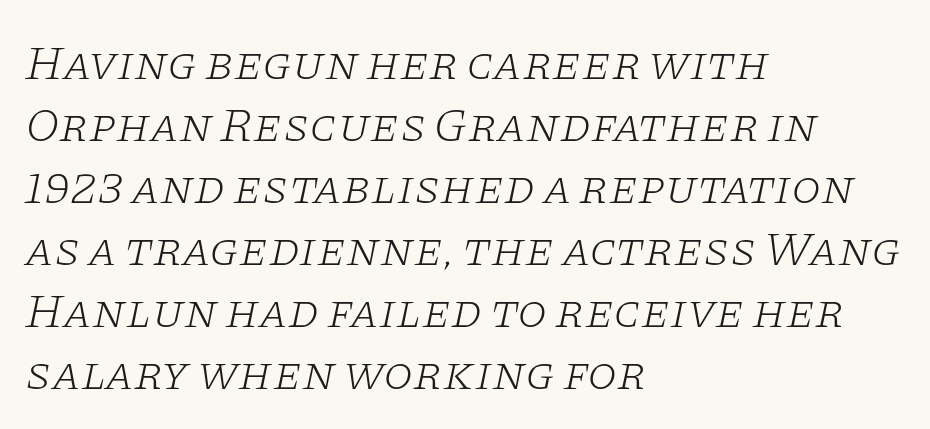
Line starts are locked; line ends wander. No extra ink here — the face is not bold. Normally led — the rows are evenly, conventionally spaced. You can tell it's italic because the verticals aren't actually vertical.
